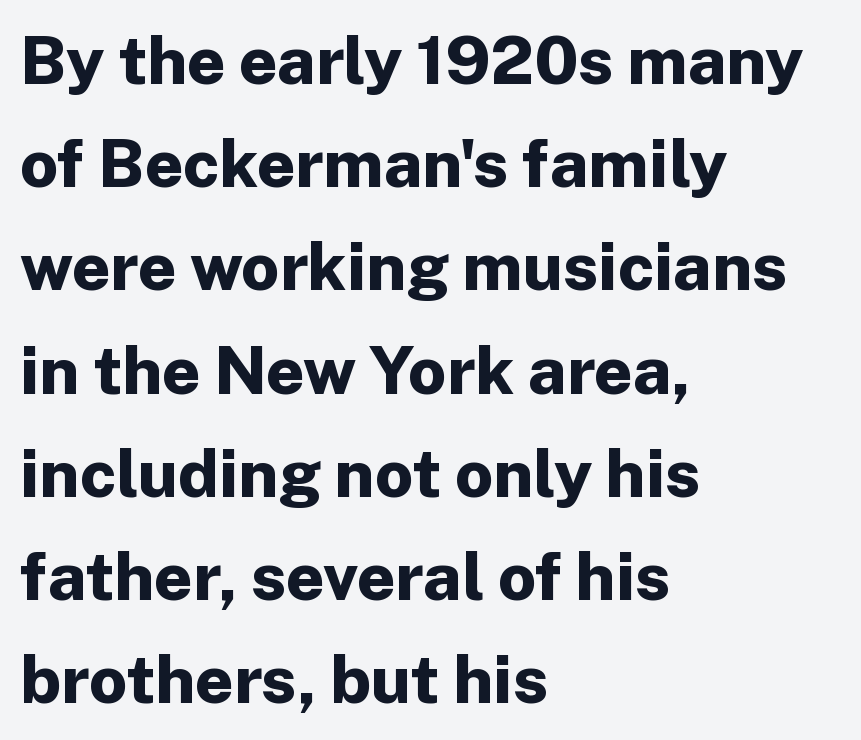
The image shows 67 px bold sans-serif type, upright; set left-aligned, normal line spacing (1.54x), normal letter spacing, not underlined; low stroke contrast and a medium x-height.
